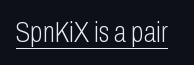
Short note: letters normally spaced. On a weight scale, this lands at 450 or below. Think of a printed novel: that variable character pitch is what you see here. Stroke terminals: plain, sans-serif. Characters remain perfectly vertical along every line.
